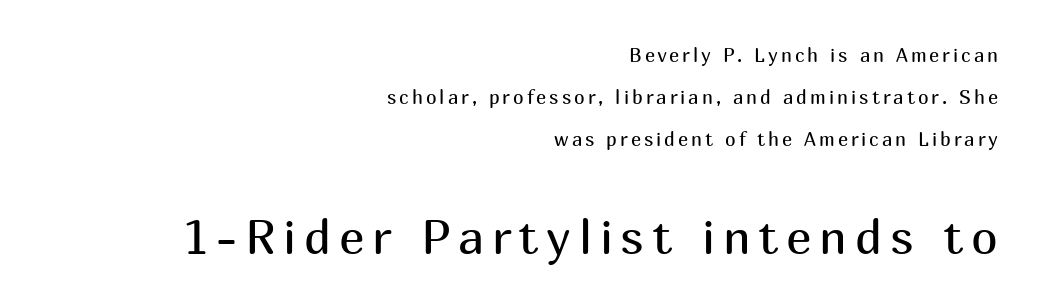
{"serif": "no", "italic": "no", "bold": "no", "weight": "regular", "width": "normal", "stroke_contrast": "medium", "x_height": "medium", "monospaced": "no", "underline": "no", "align": "right", "line_spacing": "loose", "line_spacing_ratio": 2.2, "larger_block": "second", "size_ratio": 2.53, "glyph_px": 48}
